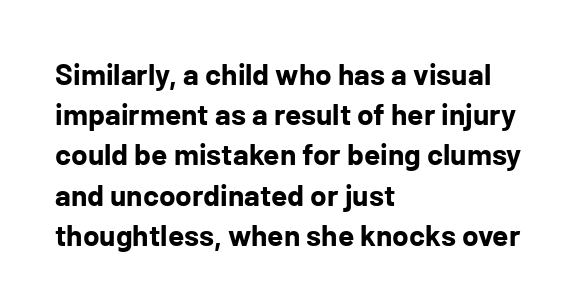
The typesetter chose a ragged-right arrangement here. You'd pick this weight for a headline — it's a proper bold. Decoration check: the copy has no underline. In terms of leading, this rendering sits right in the middle. The letters sit at their default tracking, neither squeezed nor spread. Proportional: the letters do not fall into vertical columns.
